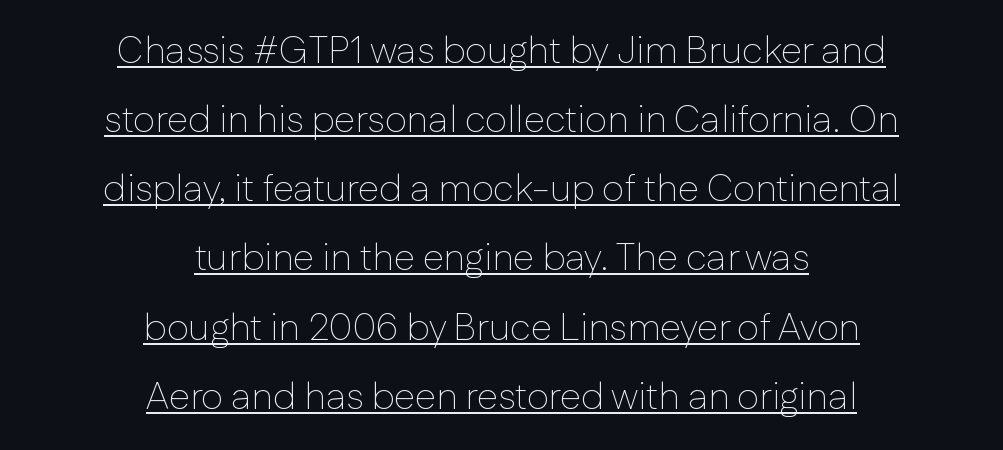
On a weight scale, this lands at 450 or below. These lines are rendered in a variable-pitch font. The designer went with a sans here, leaving each stem footless. This rendering leaves character spacing at its baseline value.
